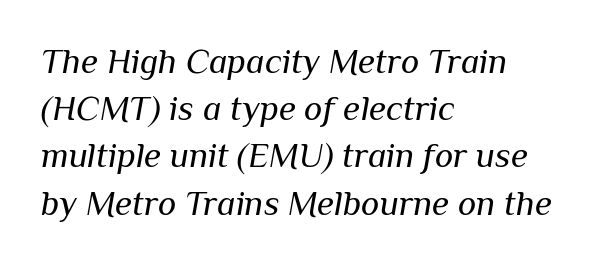
Each letter keeps its own natural width here, so spacing adapts to shape. Visually the block forms a straight wall on the left and a jagged coastline on the right. A typesetter would call this zero additional tracking. Quick note: underline off. What's the leading like? Ordinary, nothing unusual. On a weight scale, this lands at 450 or below.
